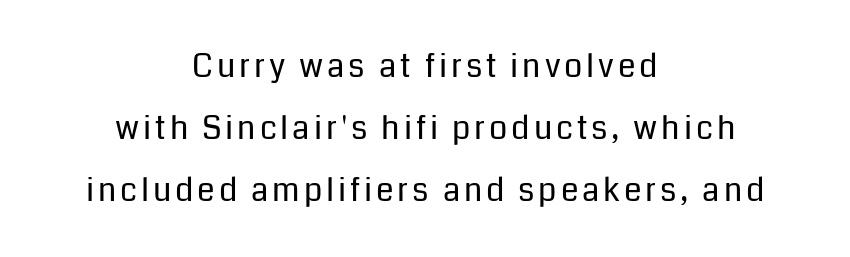
This block would shrink considerably if given ordinary leading; it's expanded now. The characters display no serif detailing; their extremities are plain. On a weight scale, this lands at 450 or below. A centered setting, common on invitations and titles, is used for this passage. Rule under the text: the space is simply empty. Italic: no, the glyphs are upright roman.
